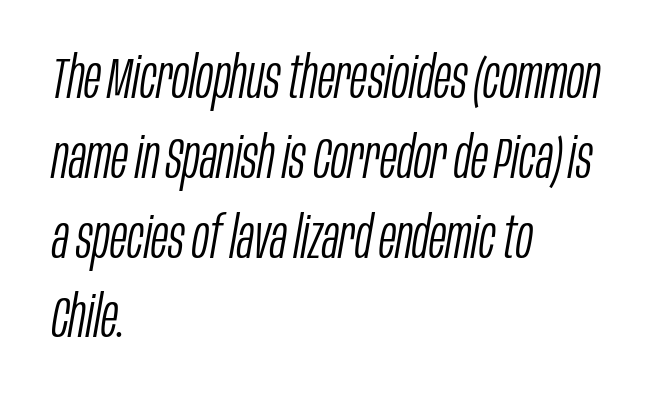
The image shows 57 px light, condensed type, italic (leaning right); set left-aligned, normal line spacing (1.4x), normal letter spacing, not underlined; low stroke contrast and a large x-height.
